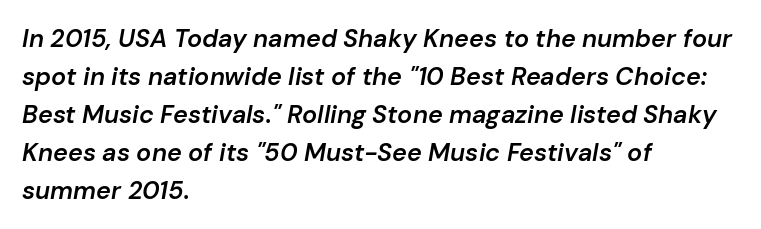
{"italic": "yes", "lean": "right", "slant_degrees": 10, "bold": "semi", "underline": "no", "align": "left", "line_spacing": "normal", "line_spacing_ratio": 1.52, "letter_spacing": "normal", "letter_spacing_em": 0.0, "glyph_px": 25}
